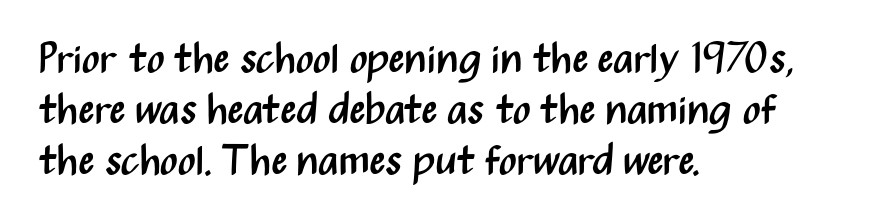
Each letter keeps its own natural width here, so spacing adapts to shape. These lines were composed using upright roman letters. Typographically, this falls in the sans-serif category. The lines are quadded left.
